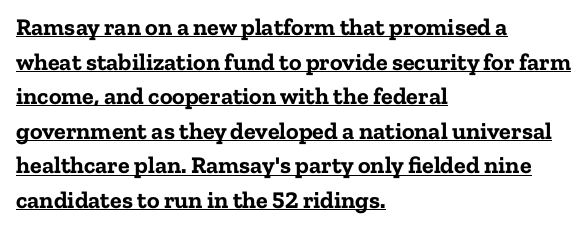
The gaps between neighbouring characters are ordinary and unremarkable. Caption: multi-line text, flush left, ragged right. You'd pick this weight for a headline — it's a proper bold. The line-height multiplier appears to be the usual default. Does a line run under the words? Yes, clearly.
